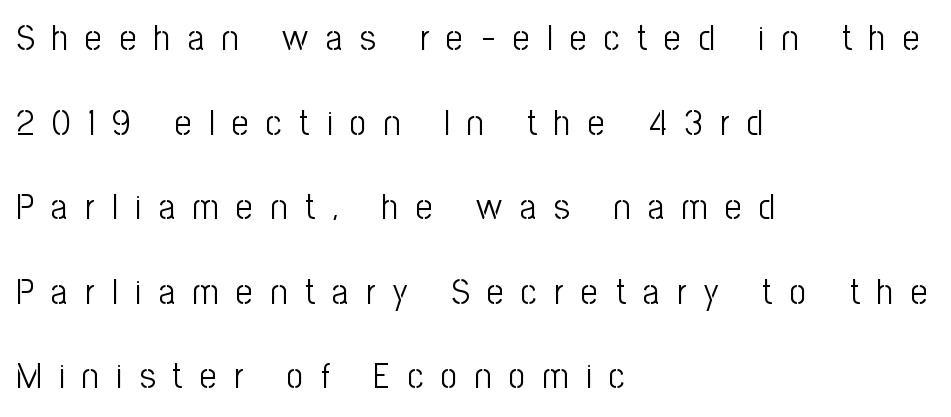
Does the type have serifs? No, each stem ends abruptly. Here the designer chose a conventional face with non-uniform glyph widths. The area under the type is left untouched. Unlike italic type, these characters show no tilt at all. Whoever set this chose breathing room over compactness in the vertical rhythm.
